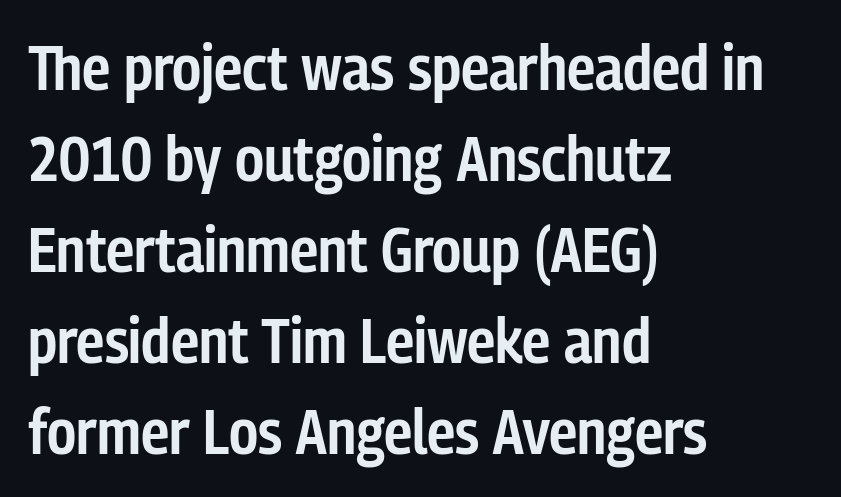
The image shows 64 px semibold, condensed sans-serif type, upright; set left-aligned, normal line spacing (1.42x), normal letter spacing, not underlined; low stroke contrast and a medium x-height.
